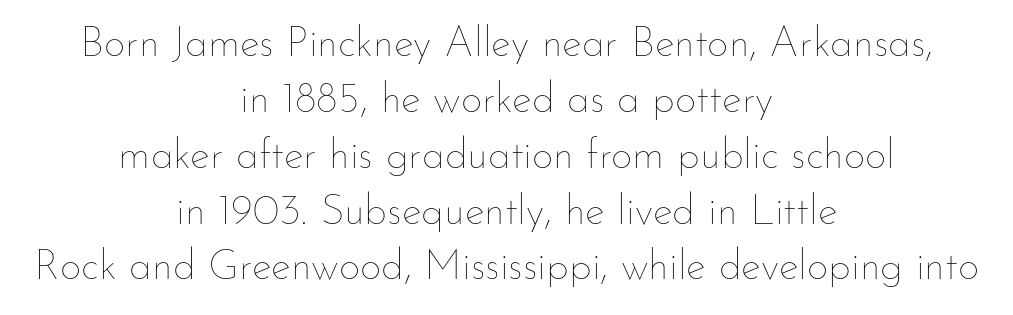
{"italic": "no", "bold": "no", "weight": "thin", "width": "normal", "stroke_contrast": "low", "x_height": "small", "monospaced": "no", "underline": "no", "align": "center", "line_spacing": "normal", "line_spacing_ratio": 1.33, "letter_spacing": "normal", "letter_spacing_em": 0.0, "glyph_px": 42}
